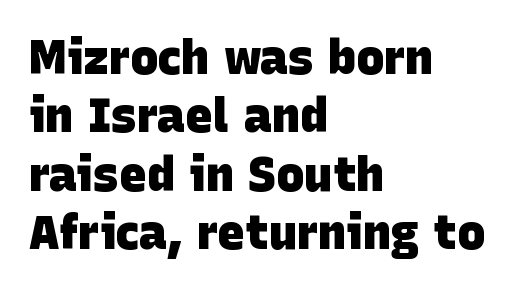
Q: Is the text bold? A: Yes.
Q: Is the typeface a serif or a sans-serif typeface? A: Sans-serif.
Q: Is the text underlined? A: No.
Q: How is the paragraph aligned? A: Left-aligned.
Q: Is the spacing between letters normal or unusually wide? A: Normal.
Q: Width (condensed, normal, or wide)? A: Normal.
Q: Stroke contrast? A: Low.
Q: x-height? A: Large.
Q: Monospaced? A: No.
